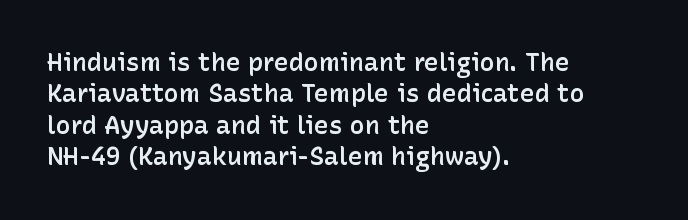
Q: Is the text bold? A: Semi-bold.
Q: Is the text italic (slanted)? A: No, it is upright.
Q: Is the text underlined? A: No.
Q: How is the paragraph aligned? A: Left-aligned.
Q: Is the spacing between letters normal or unusually wide? A: Normal.
Q: Is the spacing between lines tight, normal or loose? A: Normal.
